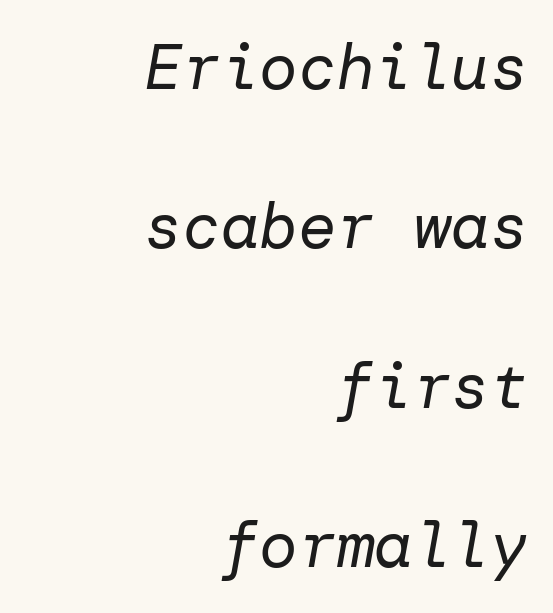
Stems and bowls with no extra thickness — not bold. Interline gaps are noticeably wide in this sample. In terms of posture, this sample is oblique. Honestly, the letter spacing is just normal — you wouldn't notice it. Does the copy run flush right? Yes — the right margin is perfectly even. The words here are not underlined.
